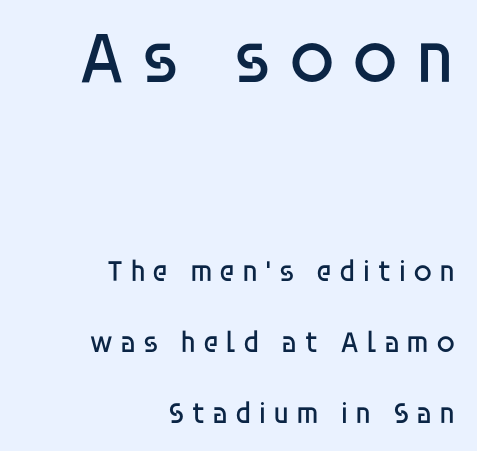
{"serif": "no", "italic": "no", "bold": "no", "weight": "regular", "width": "normal", "stroke_contrast": "low", "x_height": "large", "monospaced": "no", "underline": "no", "align": "right", "line_spacing": "loose", "line_spacing_ratio": 2.37, "letter_spacing": "wide", "letter_spacing_em": 0.21, "larger_block": "first", "size_ratio": 2.47, "glyph_px": 74}
